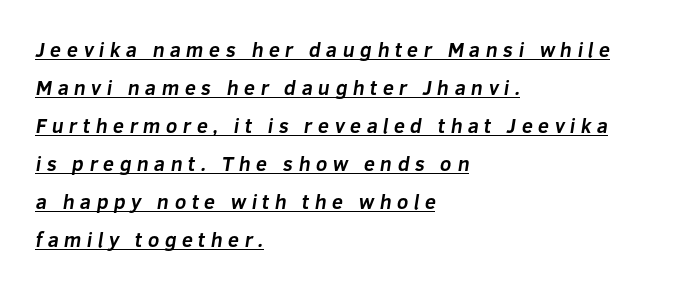
Q: Is the text bold? A: Yes.
Q: Is the text underlined? A: Yes.
Q: How is the paragraph aligned? A: Left-aligned.
Q: Is the spacing between letters normal or unusually wide? A: Unusually wide.
Q: Is the spacing between lines tight, normal or loose? A: Loose.
